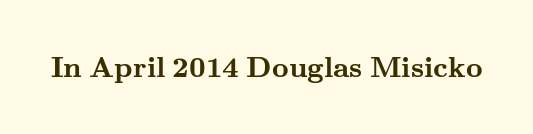
Glyph-to-glyph distance matches everyday printed text. Do the letters lean? They stand straight. Any mark beneath the type? The region is blank. To sum up the face: it has serifs. The glyphs have the mass of a bold cut.
